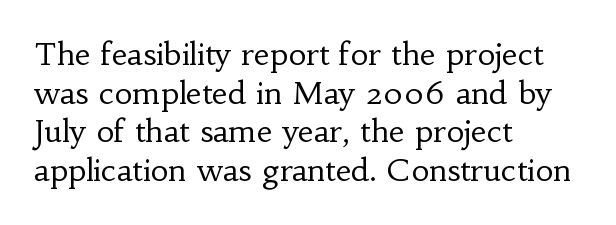
Q: Is the text bold? A: No.
Q: Is the text italic (slanted)? A: No, it is upright.
Q: Is the typeface a serif or a sans-serif typeface? A: Serif.
Q: Is the text underlined? A: No.
Q: How is the paragraph aligned? A: Left-aligned.
Q: Is the spacing between letters normal or unusually wide? A: Normal.
Q: Is the spacing between lines tight, normal or loose? A: Normal.
Q: Width (condensed, normal, or wide)? A: Normal.
Q: Stroke contrast? A: Low.
Q: x-height? A: Small.
Q: Monospaced? A: No.
